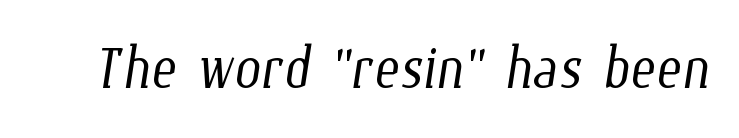
{"bold": "no", "weight": "light", "width": "condensed", "stroke_contrast": "low", "x_height": "medium", "monospaced": "no", "underline": "no", "letter_spacing": "normal", "letter_spacing_em": 0.0, "glyph_px": 76}
